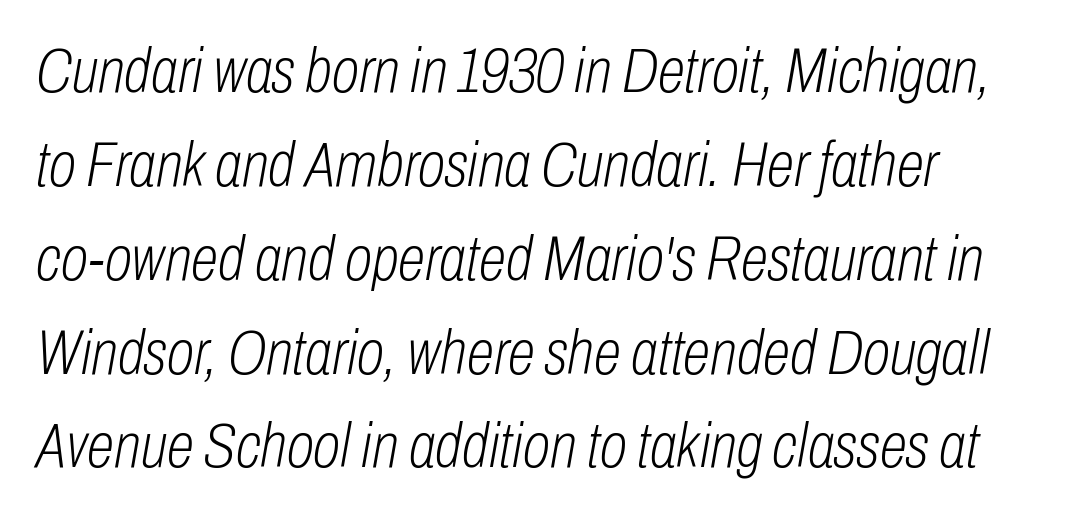
The image shows 63 px light, condensed type, italic (leaning right); set normal line spacing (1.49x), normal letter spacing, not underlined; low stroke contrast and a medium x-height.
